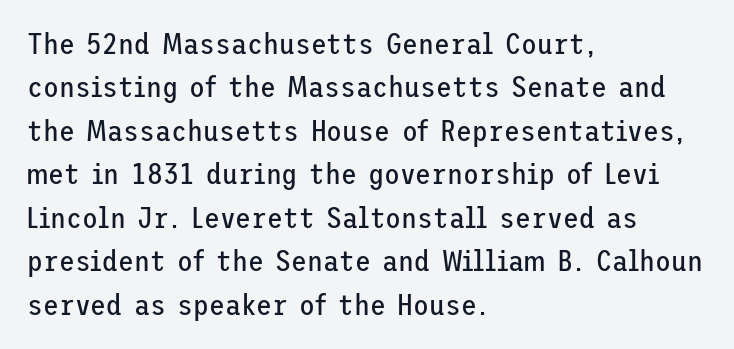
Ordinary non-slanted type is in use. Inter-character spacing is left at the font's built-in metrics. The typeface chosen for these lines omits serifs. Baseline-to-baseline distance is the conventional proportion of letter height. Descenders are the only things crossing below the line.
